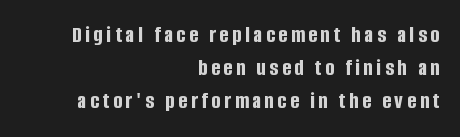
Q: Is the text bold? A: Yes.
Q: Is the text italic (slanted)? A: No, it is upright.
Q: Is the text underlined? A: No.
Q: How is the paragraph aligned? A: Right-aligned.
Q: Is the spacing between lines tight, normal or loose? A: Normal.
